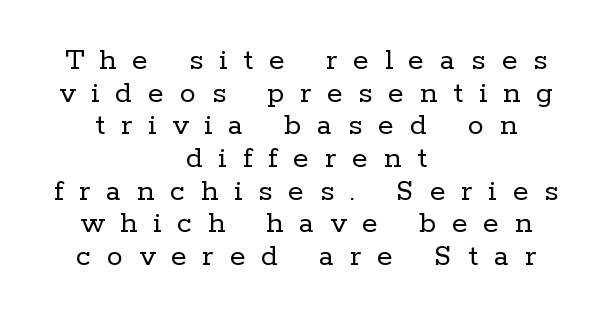
Q: Is the text bold? A: No.
Q: Is the text italic (slanted)? A: No, it is upright.
Q: Is the typeface a serif or a sans-serif typeface? A: Serif.
Q: Is the text underlined? A: No.
Q: How is the paragraph aligned? A: Centered.
Q: Is the spacing between letters normal or unusually wide? A: Unusually wide.
Q: Is the spacing between lines tight, normal or loose? A: Tight.
Q: Width (condensed, normal, or wide)? A: Normal.
Q: Stroke contrast? A: Low.
Q: x-height? A: Medium.
Q: Monospaced? A: No.
